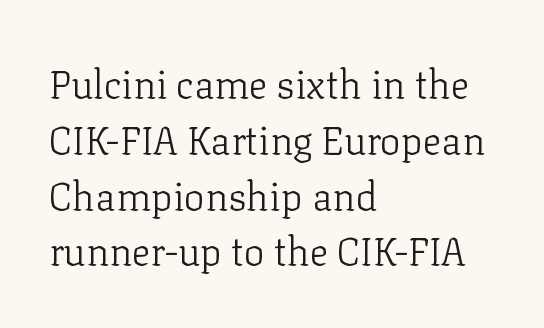
Q: Is the text bold? A: No.
Q: Is the text italic (slanted)? A: No, it is upright.
Q: Is the typeface a serif or a sans-serif typeface? A: Serif.
Q: Is the text underlined? A: No.
Q: How is the paragraph aligned? A: Left-aligned.
Q: Is the spacing between letters normal or unusually wide? A: Normal.
Q: Is the spacing between lines tight, normal or loose? A: Normal.
Q: Width (condensed, normal, or wide)? A: Normal.
Q: Stroke contrast? A: Low.
Q: x-height? A: Medium.
Q: Monospaced? A: No.
